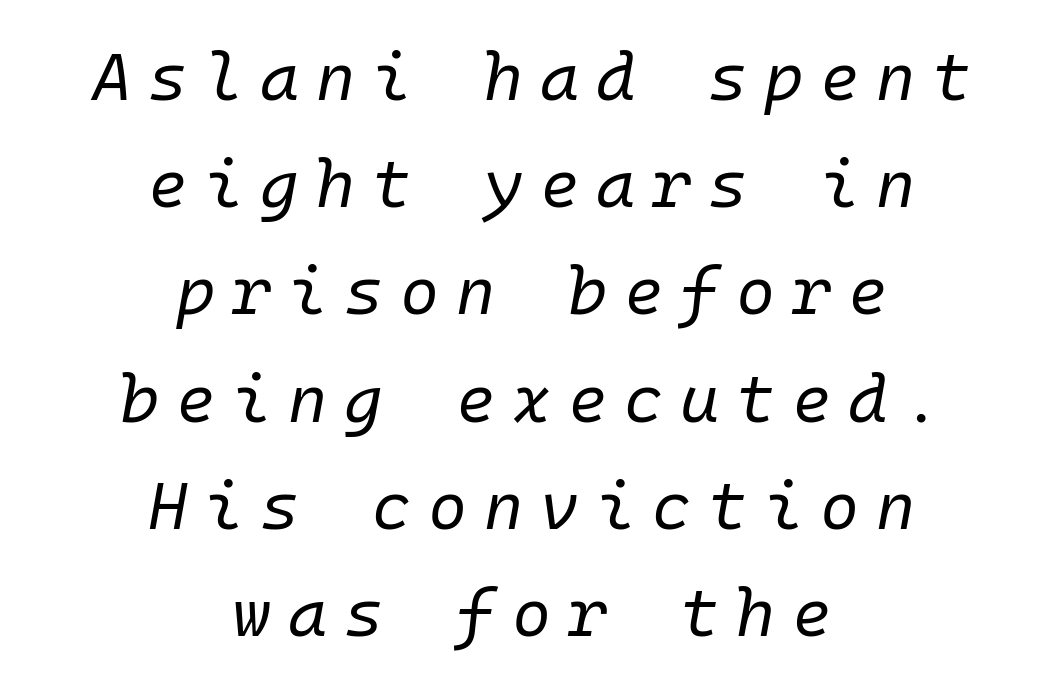
Q: Is the text bold? A: No.
Q: Is the text italic (slanted)? A: Yes, it leans right by about 10 degrees.
Q: Is the text underlined? A: No.
Q: How is the paragraph aligned? A: Centered.
Q: Is the spacing between letters normal or unusually wide? A: Unusually wide.
Q: Is the spacing between lines tight, normal or loose? A: Normal.
Q: Width (condensed, normal, or wide)? A: Normal.
Q: Stroke contrast? A: Low.
Q: x-height? A: Medium.
Q: Monospaced? A: Yes.
